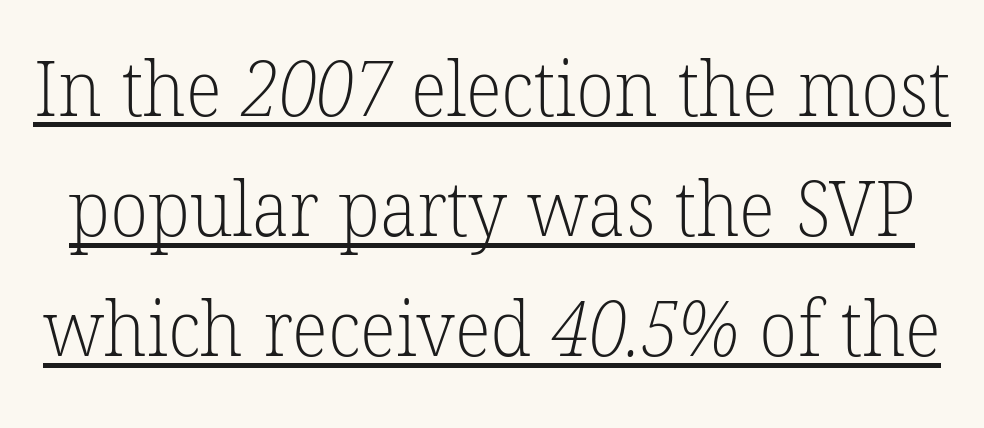
{"serif": "yes", "bold": "no", "weight": "light", "width": "normal", "stroke_contrast": "low", "x_height": "medium", "monospaced": "no", "underline": "yes", "line_spacing": "normal", "line_spacing_ratio": 1.56, "letter_spacing": "normal", "letter_spacing_em": 0.0, "glyph_px": 77}
